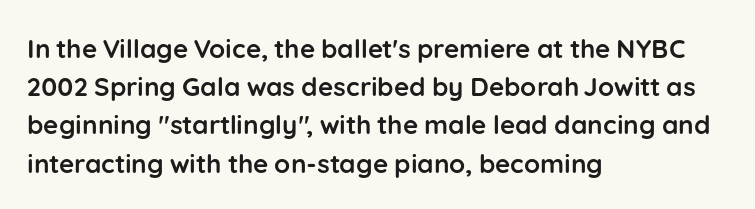
{"italic": "no", "bold": "yes", "underline": "no", "align": "left", "line_spacing": "normal", "line_spacing_ratio": 1.47, "letter_spacing": "normal", "letter_spacing_em": 0.0, "glyph_px": 26}
